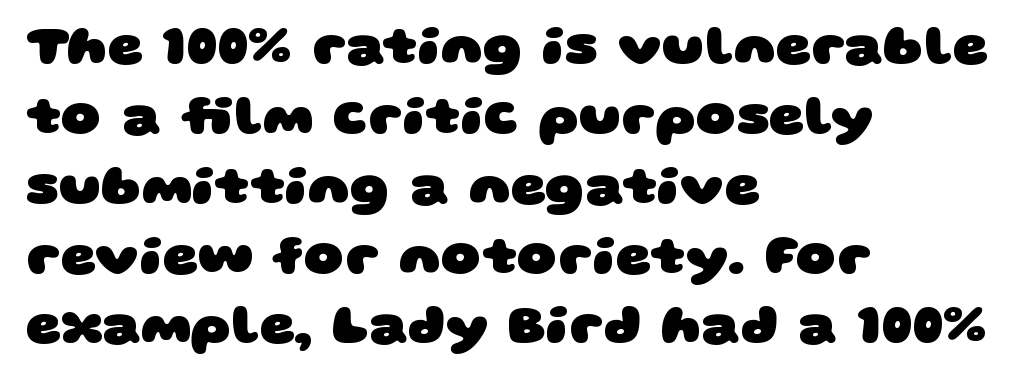
Q: Is the text bold? A: Yes.
Q: Is the typeface a serif or a sans-serif typeface? A: Sans-serif.
Q: Is the text underlined? A: No.
Q: How is the paragraph aligned? A: Left-aligned.
Q: Is the spacing between letters normal or unusually wide? A: Normal.
Q: Is the spacing between lines tight, normal or loose? A: Normal.
Q: Width (condensed, normal, or wide)? A: Wide.
Q: Stroke contrast? A: Low.
Q: x-height? A: Large.
Q: Monospaced? A: No.
